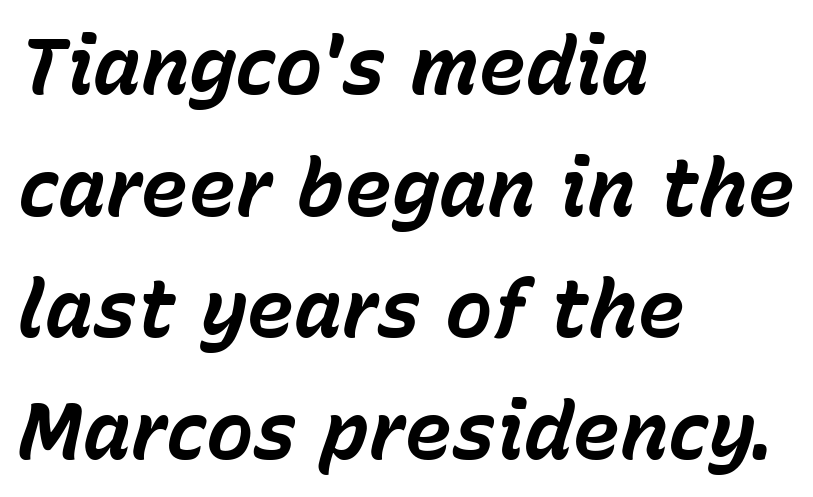
The face used here has the dense, thick strokes of a bold. The rendering uses natural spacing where letterforms have individual widths. Each row of text sits above clean, open space. The lines are quadded left.
